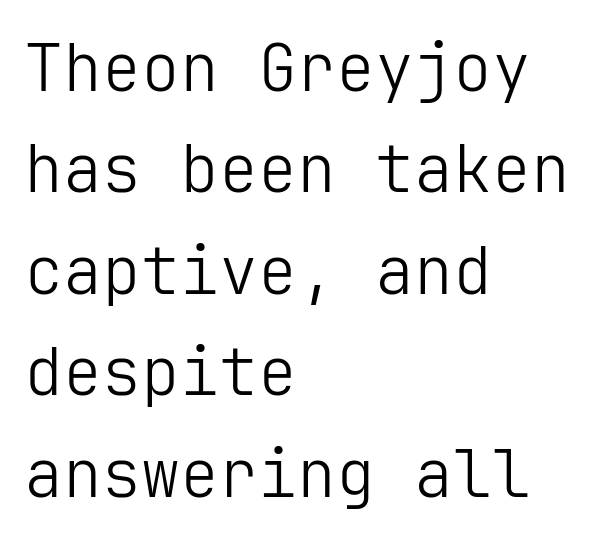
Clear beneath every line of the passage. Casual observation: everything's shoved over to the left. This sample uses an upright cut, with every glyph sitting square on the baseline. The cut favours lightness, reaching ordinary text weight at its darkest.
